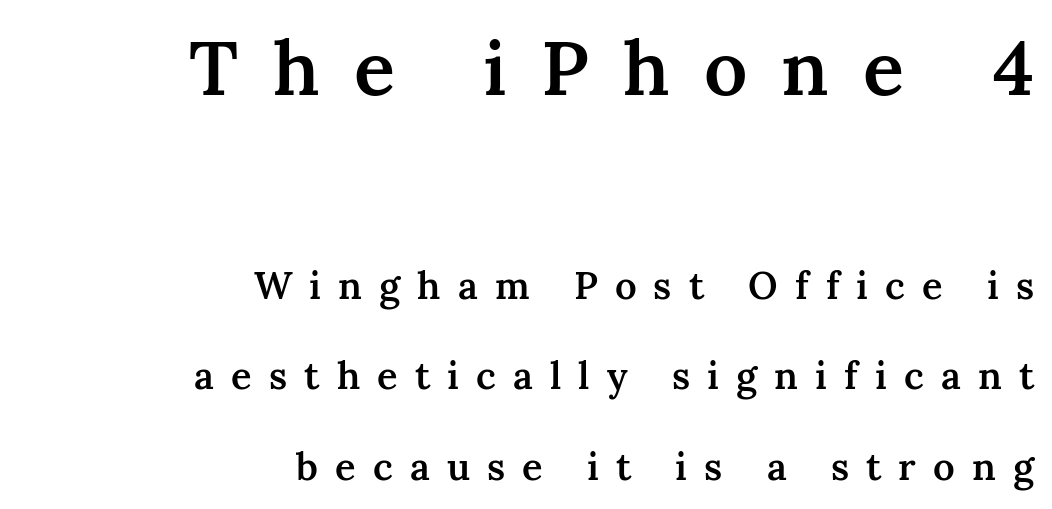
Horizontal bands of white between lines are thick stripes. The designer gave the opening block more size than the closing block. The glyphs in this specimen are seriffed. Visually the block forms a straight wall on the right and a jagged coastline on the left. The typography opts for an upright posture over an oblique one.
